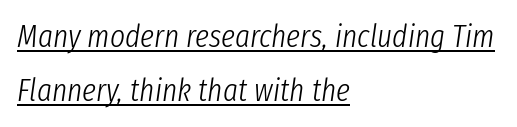
If you drew a ruler down the left edge, every line would touch it. Proportional: the letters do not fall into vertical columns. This sample uses plain, unmodified letter spacing. The letterforms sit at book weight or below. The vertical gap from one line to the next is medium.
